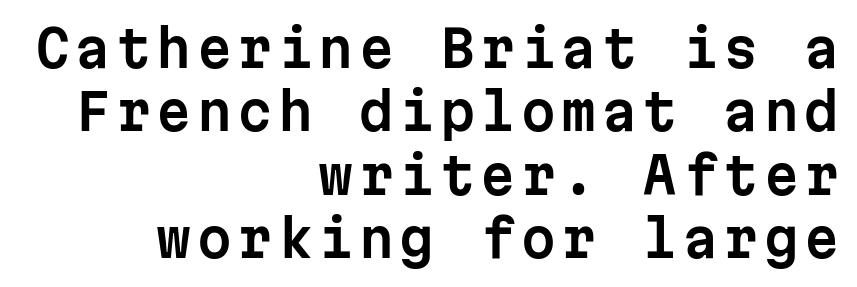
Q: Is the text italic (slanted)? A: No, it is upright.
Q: Is the typeface a serif or a sans-serif typeface? A: Sans-serif.
Q: Is the text underlined? A: No.
Q: How is the paragraph aligned? A: Right-aligned.
Q: Is the spacing between lines tight, normal or loose? A: Normal.
Q: Width (condensed, normal, or wide)? A: Normal.
Q: Stroke contrast? A: Low.
Q: x-height? A: Medium.
Q: Monospaced? A: Yes.
